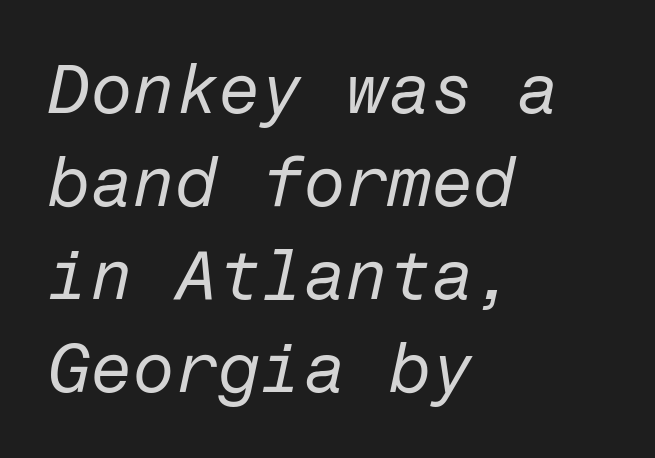
Caption: multi-line text, flush left, ragged right. Slant detected: the letters are inclined. A clean baseline with only descenders dipping below it. Observe the ordinary spacing: letters are neighbours, not strangers. Compared with a typical body face, this is equally light or lighter still.
